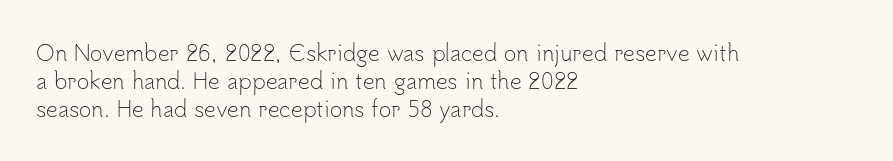
{"italic": "no", "bold": "no", "underline": "no", "align": "left", "line_spacing": "normal", "line_spacing_ratio": 1.34, "letter_spacing": "normal", "letter_spacing_em": 0.0, "glyph_px": 21}
